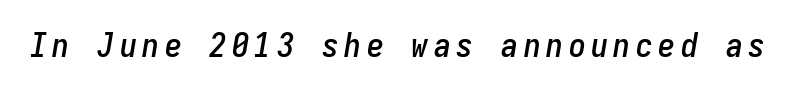
The face used here has a pronounced slope to its letters. Letters rest on an invisible, unmarked baseline. Each letter, wide or thin by design, is forced into the same width here.
